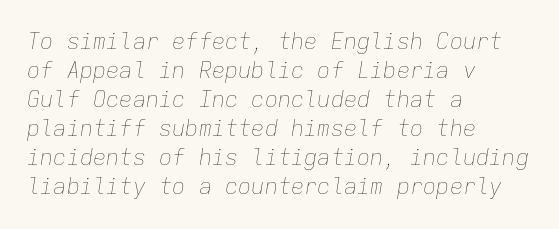
Q: Is the text bold? A: No.
Q: Is the text italic (slanted)? A: Yes, it leans right by about 9 degrees.
Q: Is the text underlined? A: No.
Q: How is the paragraph aligned? A: Left-aligned.
Q: Is the spacing between letters normal or unusually wide? A: Normal.
Q: Is the spacing between lines tight, normal or loose? A: Normal.
